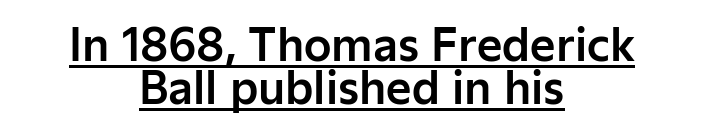
{"serif": "no", "italic": "no", "width": "normal", "stroke_contrast": "low", "x_height": "medium", "monospaced": "no", "underline": "yes", "align": "center", "line_spacing": "tight", "line_spacing_ratio": 0.98, "letter_spacing": "normal", "letter_spacing_em": 0.0, "glyph_px": 44}
